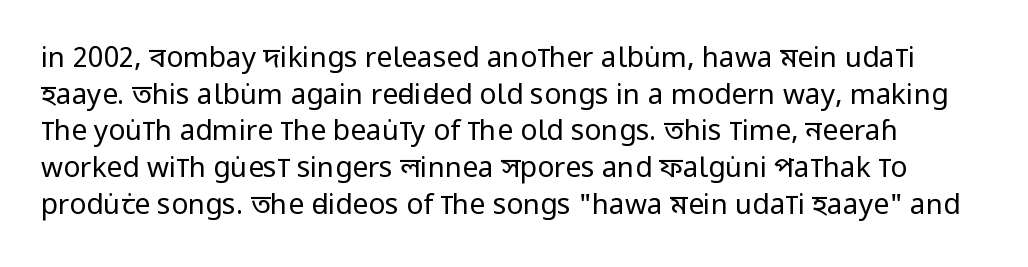
The image shows 28 px regular-weight, condensed sans-serif type, upright; set normal line spacing (1.31x), normal letter spacing, not underlined; low stroke contrast and a large x-height.
